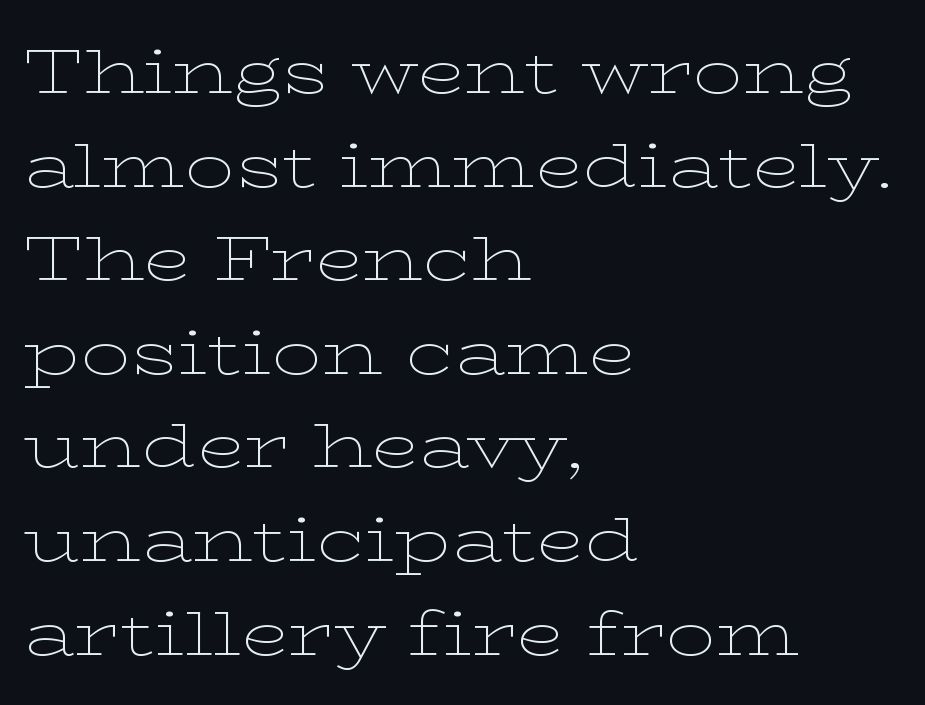
Varying glyph widths throughout — classic text-font behaviour. Each letter's strokes conclude with small projecting serifs. In terms of leading, this rendering sits right in the middle. Each word holds together tightly as a unit, with standard inter-letter gaps. The lettering stays uniformly vertical, giving the passage a roman look.
